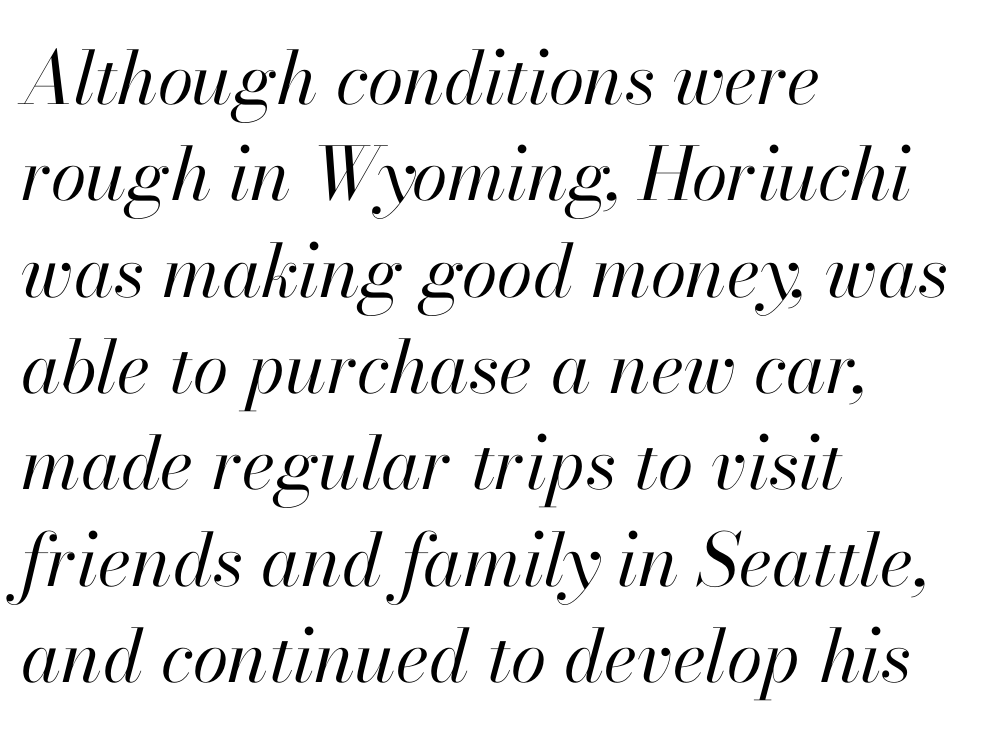
{"italic": "yes", "lean": "right", "slant_degrees": 13, "bold": "no", "weight": "regular", "width": "normal", "stroke_contrast": "high", "x_height": "small", "monospaced": "no", "underline": "no", "align": "left", "line_spacing": "normal", "line_spacing_ratio": 1.32, "letter_spacing": "normal", "letter_spacing_em": 0.0, "glyph_px": 73}
